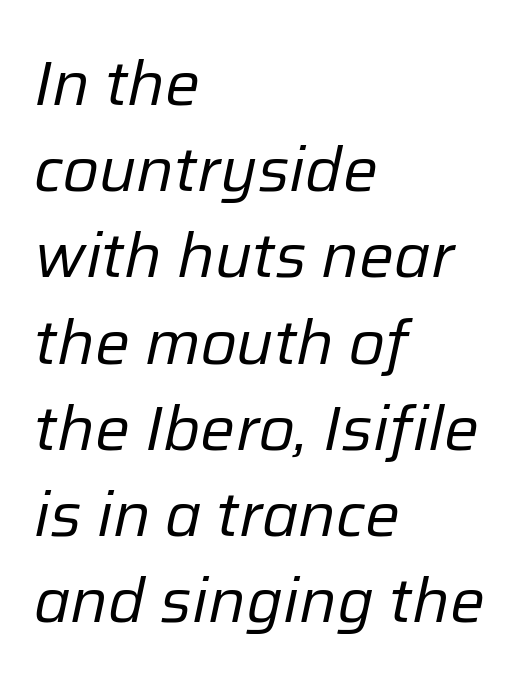
The cut favours lightness, reaching ordinary text weight at its darkest. The text carries the slant typical of an italic or oblique font. The block of text has a typical density, with ordinary space between rows. Only glyphs here, with clear space below each row. The horizontal fit of the characters is conventional and even.
